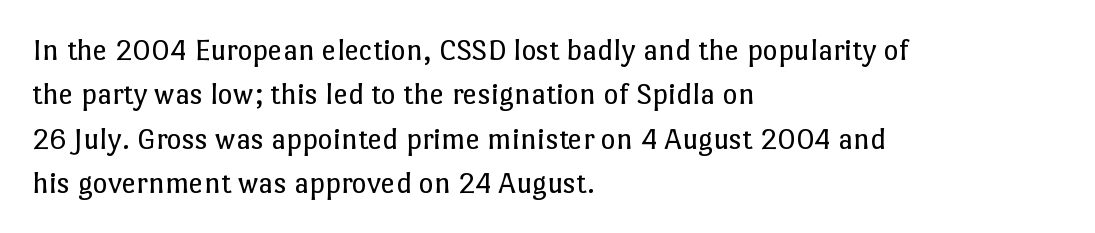
{"italic": "no", "bold": "no", "weight": "regular", "width": "normal", "stroke_contrast": "low", "x_height": "medium", "monospaced": "no", "underline": "no", "align": "left", "line_spacing": "normal", "line_spacing_ratio": 1.39, "letter_spacing": "normal", "letter_spacing_em": 0.0, "glyph_px": 32}
